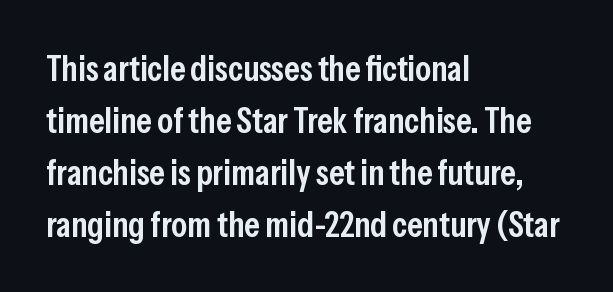
The image shows 36 px semibold, condensed sans-serif type, upright; set left-aligned, normal line spacing (1.44x), normal letter spacing, not underlined; low stroke contrast and a medium x-height.
